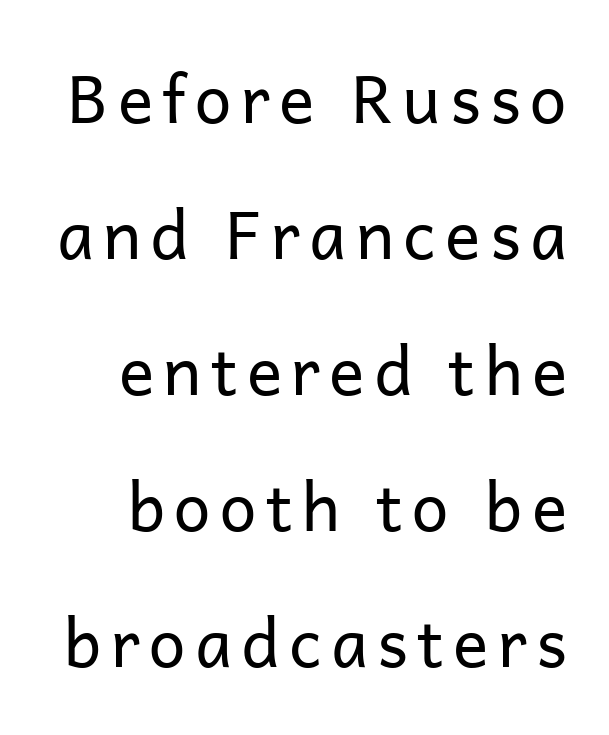
Horizontal bands of white between lines are thick stripes. Beneath every word, the page is bare. Serifs: no, the terminals of the letterforms are clean. Varying glyph widths throughout — classic text-font behaviour.
